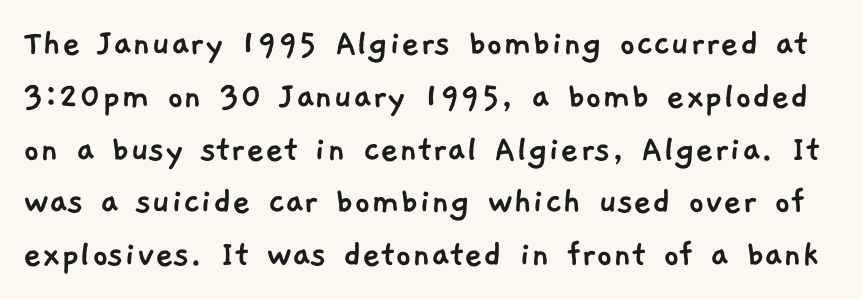
The image shows 40 px sans-serif type; set normal line spacing (1.32x), normal letter spacing, not underlined; low stroke contrast and a medium x-height.
